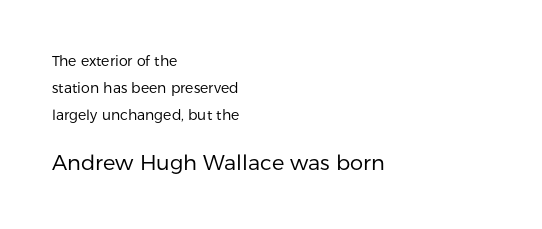
{"italic": "no", "bold": "no", "underline": "no", "align": "left", "line_spacing": "loose", "line_spacing_ratio": 1.92, "letter_spacing": "normal", "letter_spacing_em": 0.0, "larger_block": "second", "size_ratio": 1.5, "glyph_px": 21}
